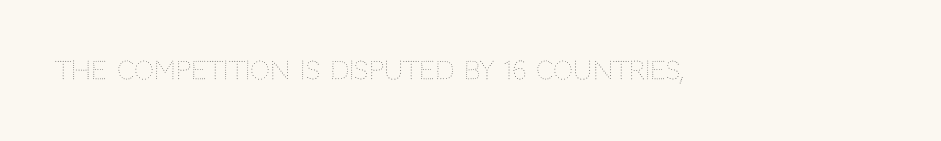
The image shows 25 px text type, upright; set normal letter spacing, not underlined.
